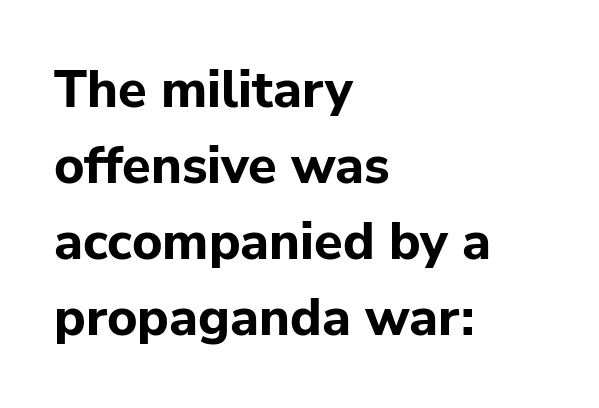
{"serif": "no", "italic": "no", "bold": "yes", "weight": "bold", "width": "normal", "stroke_contrast": "low", "x_height": "medium", "monospaced": "no", "underline": "no", "align": "left", "line_spacing": "normal", "line_spacing_ratio": 1.46, "letter_spacing": "normal", "letter_spacing_em": 0.0, "glyph_px": 52}
